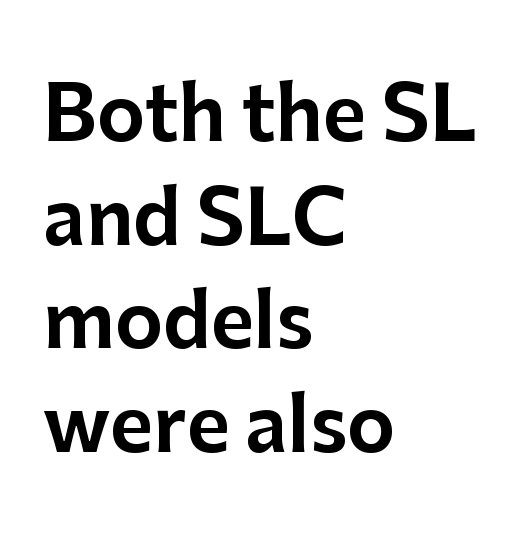
Q: Is the text italic (slanted)? A: No, it is upright.
Q: Is the typeface a serif or a sans-serif typeface? A: Sans-serif.
Q: Is the text underlined? A: No.
Q: How is the paragraph aligned? A: Left-aligned.
Q: Is the spacing between letters normal or unusually wide? A: Normal.
Q: Is the spacing between lines tight, normal or loose? A: Normal.
Q: Width (condensed, normal, or wide)? A: Normal.
Q: Stroke contrast? A: Low.
Q: x-height? A: Medium.
Q: Monospaced? A: No.
